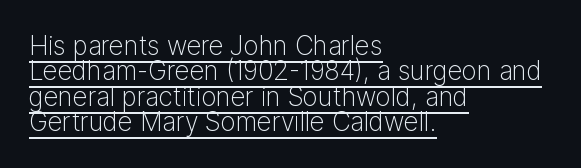
{"italic": "no", "bold": "no", "underline": "yes", "align": "left", "line_spacing": "tight", "line_spacing_ratio": 0.98, "letter_spacing": "normal", "letter_spacing_em": 0.0, "glyph_px": 26}
